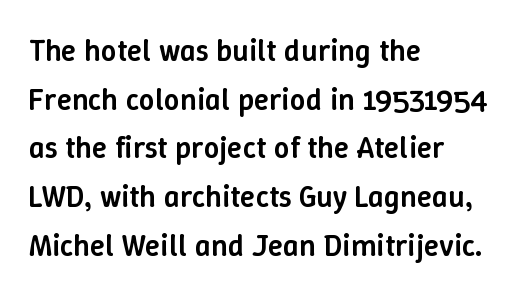
Q: Is the text bold? A: Semi-bold.
Q: Is the text italic (slanted)? A: No, it is upright.
Q: Is the text underlined? A: No.
Q: How is the paragraph aligned? A: Left-aligned.
Q: Is the spacing between letters normal or unusually wide? A: Normal.
Q: Is the spacing between lines tight, normal or loose? A: Normal.
Q: Width (condensed, normal, or wide)? A: Normal.
Q: Stroke contrast? A: Low.
Q: x-height? A: Medium.
Q: Monospaced? A: No.
